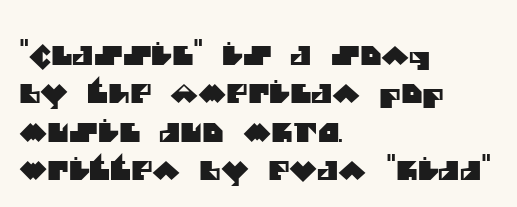
This rendering uses left alignment, leaving the right contour irregular. The zone under the glyphs is completely vacant. This block has exactly the height ordinary leading produces. You could call the tracking neutral — neither tight nor loose.
